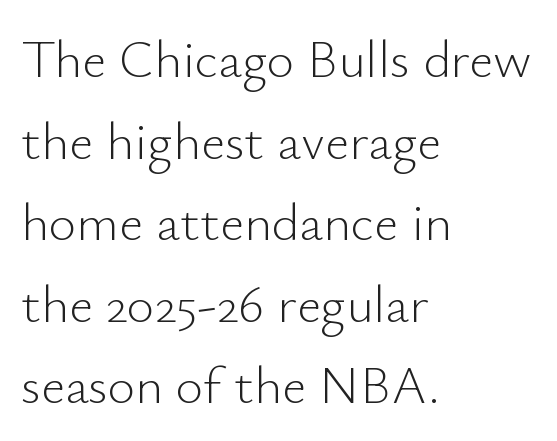
{"serif": "no", "italic": "no", "bold": "no", "weight": "light", "width": "normal", "stroke_contrast": "low", "x_height": "small", "monospaced": "no", "underline": "no", "align": "left", "line_spacing": "normal", "line_spacing_ratio": 1.54, "letter_spacing": "normal", "letter_spacing_em": 0.0, "glyph_px": 53}
